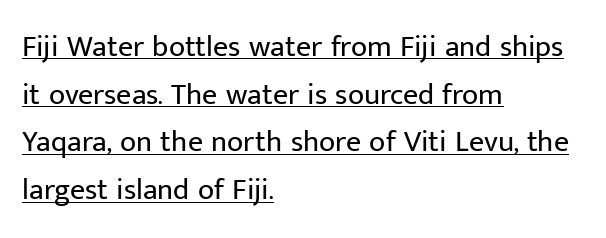
Regarding leading, the lines here are spaced in the standard way. The strokes carry an ordinary text weight at most. Compared with a centered layout, this one pins lines to the left instead. The face used here is rendered with its standard letterfit. In terms of posture, this sample is upright.
